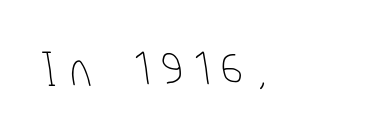
The image shows 49 px thin, condensed sans-serif type; set unusually wide letter spacing (+0.24 em), not underlined; low stroke contrast and a medium x-height.
